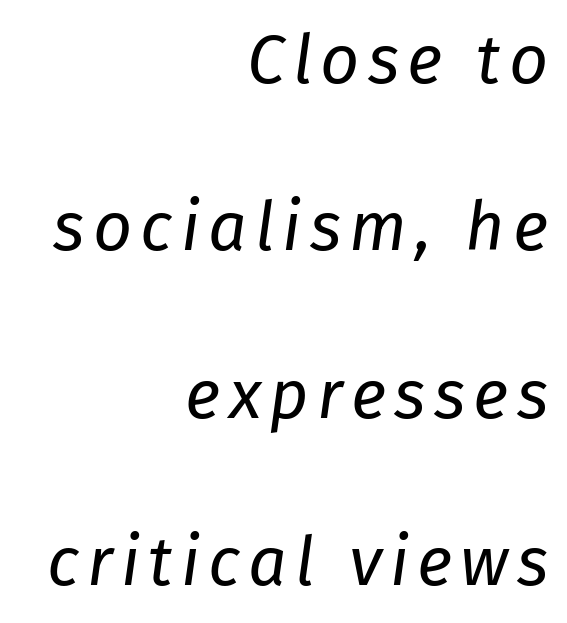
You could not count columns in this text — the font is proportionally spaced. Students, observe: this is what heavily led, spacious text looks like. This reads as an unemphasized weight, regular at the heaviest. Horizontally, the lines are justified to the trailing edge only.
